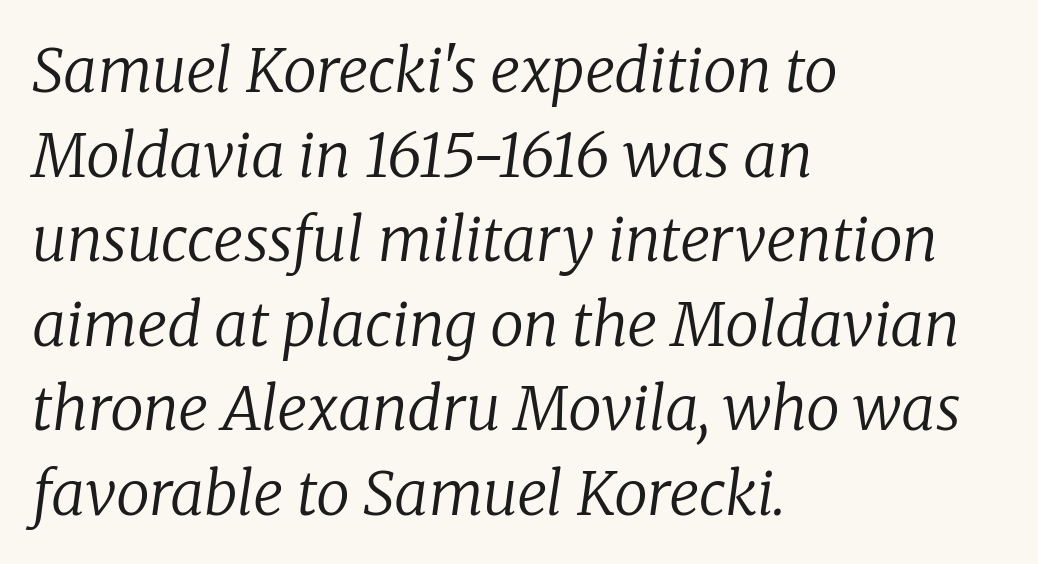
The image shows 60 px regular-weight serif type, italic (leaning right); set left-aligned, normal line spacing (1.41x), normal letter spacing, not underlined; low stroke contrast and a medium x-height.
